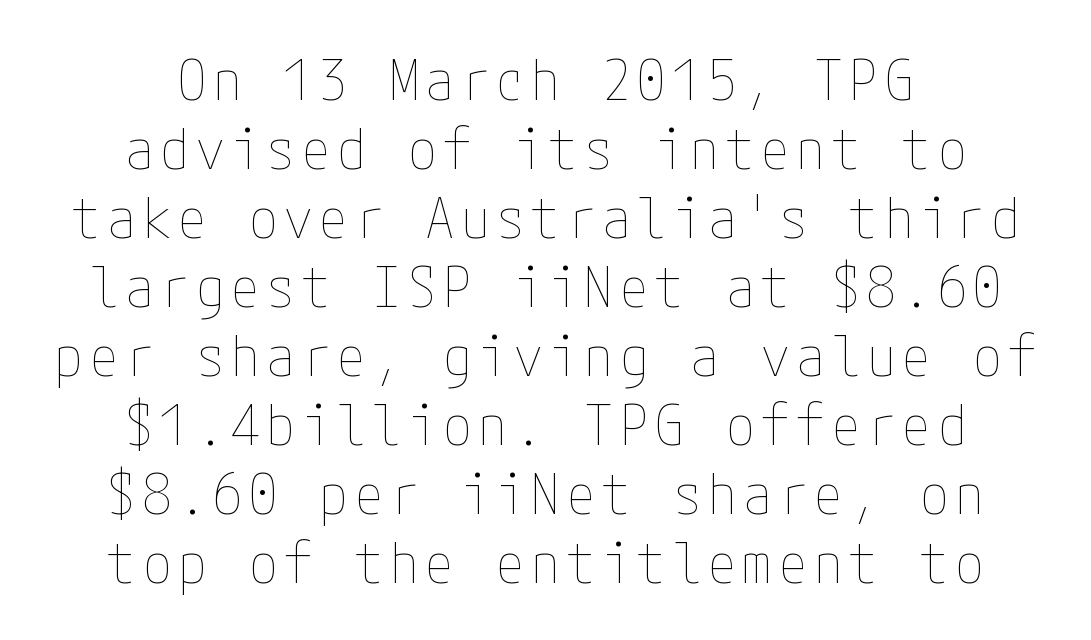
Q: Is the text bold? A: No.
Q: Is the text italic (slanted)? A: No, it is upright.
Q: Is the text underlined? A: No.
Q: How is the paragraph aligned? A: Centered.
Q: Width (condensed, normal, or wide)? A: Condensed.
Q: Stroke contrast? A: Low.
Q: x-height? A: Medium.
